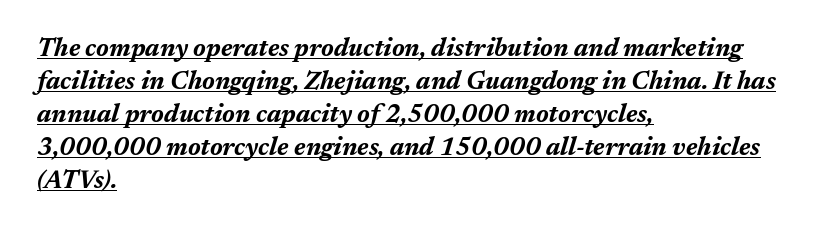
Q: Is the text bold? A: Yes.
Q: Is the text italic (slanted)? A: Yes, it leans right by about 17 degrees.
Q: Is the text underlined? A: Yes.
Q: How is the paragraph aligned? A: Left-aligned.
Q: Is the spacing between letters normal or unusually wide? A: Normal.
Q: Is the spacing between lines tight, normal or loose? A: Normal.
